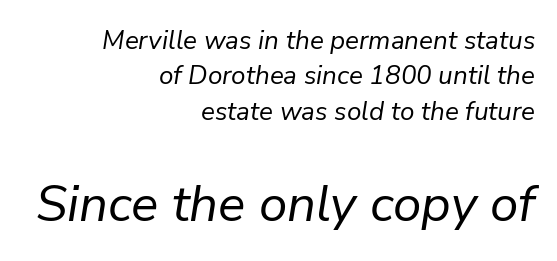
{"italic": "yes", "lean": "right", "slant_degrees": 9, "bold": "no", "weight": "regular", "width": "normal", "stroke_contrast": "low", "x_height": "medium", "monospaced": "no", "underline": "no", "align": "right", "line_spacing": "normal", "line_spacing_ratio": 1.36, "letter_spacing": "normal", "letter_spacing_em": 0.0, "larger_block": "second", "size_ratio": 1.96, "glyph_px": 51}
